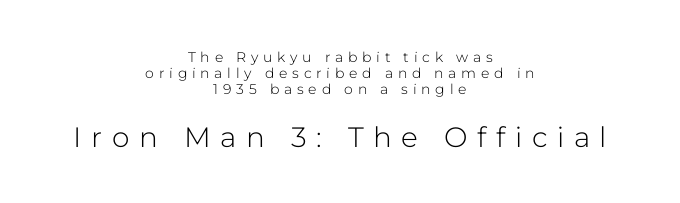
{"serif": "no", "italic": "no", "bold": "no", "weight": "light", "width": "normal", "stroke_contrast": "low", "x_height": "medium", "monospaced": "no", "underline": "no", "align": "center", "line_spacing": "tight", "line_spacing_ratio": 1.15, "letter_spacing": "wide", "letter_spacing_em": 0.34, "larger_block": "second", "size_ratio": 2.0, "glyph_px": 28}
